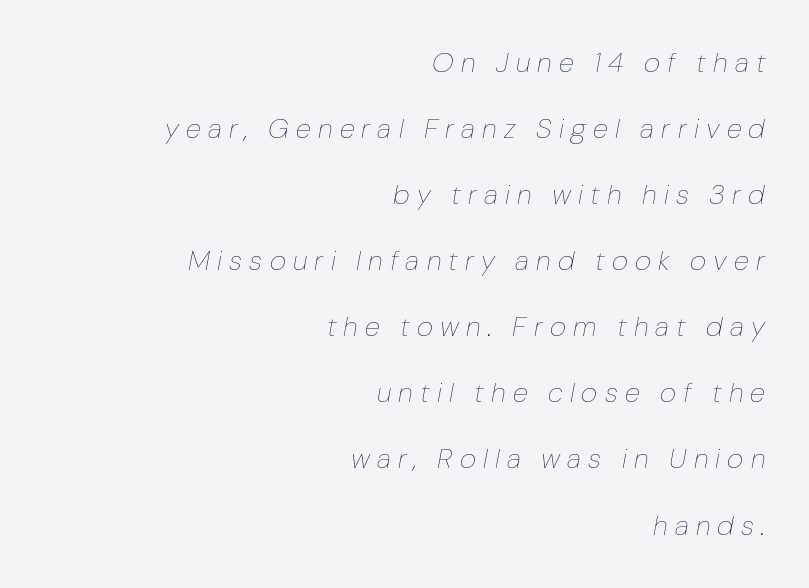
{"italic": "yes", "lean": "right", "slant_degrees": 10, "bold": "no", "weight": "thin", "width": "normal", "stroke_contrast": "low", "x_height": "medium", "monospaced": "no", "underline": "no", "align": "right", "line_spacing": "loose", "line_spacing_ratio": 2.36, "letter_spacing": "wide", "letter_spacing_em": 0.26, "glyph_px": 28}
